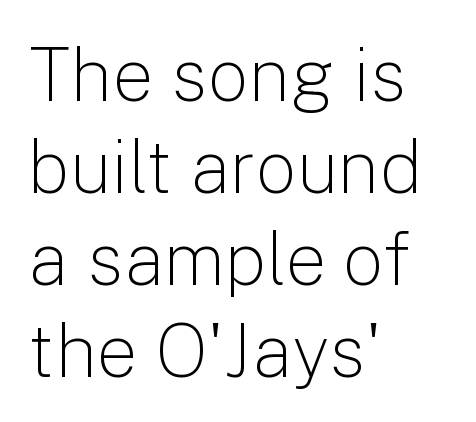
Bold? No — there's no thickening of the strokes. If you drew a line through each stem, it would be perfectly vertical. Serif or sans? Sans — the stroke terminals are bare. Descenders hang freely into open space. Compared with typical body copy, the letter spacing here is the same.
